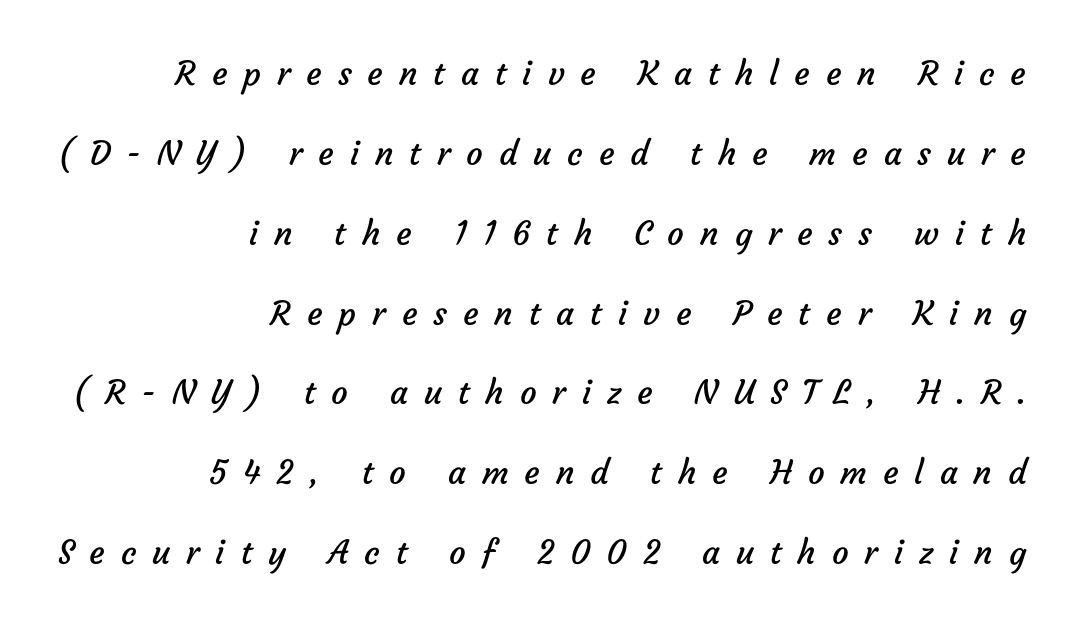
Q: Is the text bold? A: No.
Q: Is the typeface a serif or a sans-serif typeface? A: Sans-serif.
Q: Is the text underlined? A: No.
Q: How is the paragraph aligned? A: Right-aligned.
Q: Is the spacing between letters normal or unusually wide? A: Unusually wide.
Q: Is the spacing between lines tight, normal or loose? A: Loose.
Q: Width (condensed, normal, or wide)? A: Normal.
Q: Stroke contrast? A: Low.
Q: x-height? A: Medium.
Q: Monospaced? A: No.
